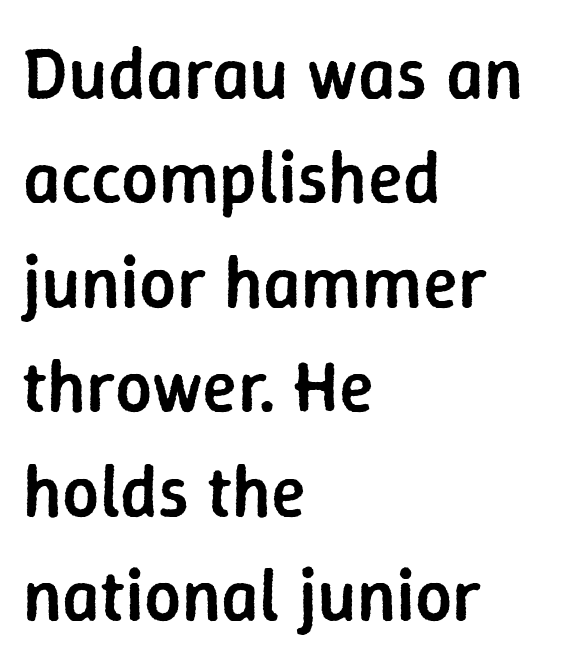
Q: Is the text bold? A: Semi-bold.
Q: Is the text italic (slanted)? A: No, it is upright.
Q: Is the typeface a serif or a sans-serif typeface? A: Sans-serif.
Q: Is the text underlined? A: No.
Q: How is the paragraph aligned? A: Left-aligned.
Q: Is the spacing between letters normal or unusually wide? A: Normal.
Q: Is the spacing between lines tight, normal or loose? A: Normal.
Q: Width (condensed, normal, or wide)? A: Normal.
Q: Stroke contrast? A: Low.
Q: x-height? A: Medium.
Q: Monospaced? A: No.
